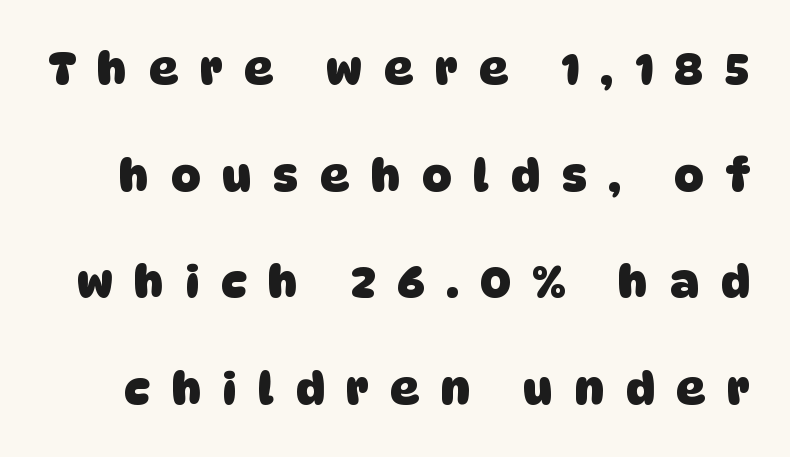
The image shows 45 px heavy sans-serif type; set loose line spacing (2.37x), unusually wide letter spacing (+0.49 em), not underlined; low stroke contrast and a large x-height.
